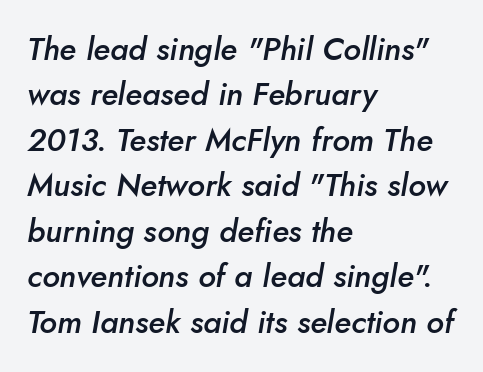
Has an underline been added? It has not. The axis of the letterforms is tilted away from vertical. Standard letterfit; no display-style spreading of the glyphs. This sample keeps an unexceptional amount of space between lines. The sample has been set in demibold, a notch under bold. This sample has the flowing, uneven cadence of proportional lettering.
